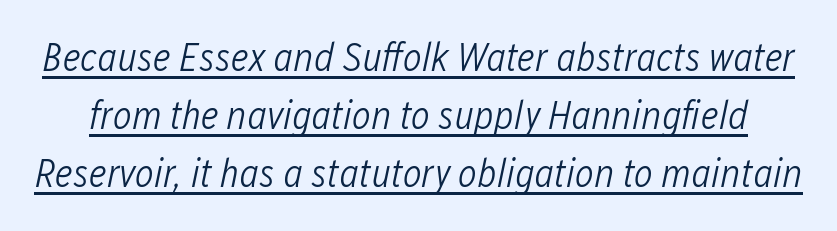
{"italic": "yes", "lean": "right", "slant_degrees": 12, "bold": "no", "weight": "light", "width": "condensed", "stroke_contrast": "low", "x_height": "medium", "monospaced": "no", "underline": "yes", "line_spacing": "normal", "line_spacing_ratio": 1.45, "letter_spacing": "normal", "letter_spacing_em": 0.0, "glyph_px": 40}
